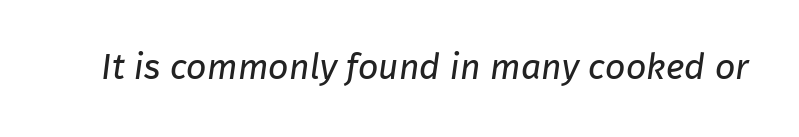
No heavy texture on the line: the type isn't bold. Each letter keeps its own natural width here, so spacing adapts to shape. Honestly, there is no underline to notice here at all. Grotesque or geometric, the face here clearly has no serifs. Does extra space separate the letters? No, they use regular spacing.
